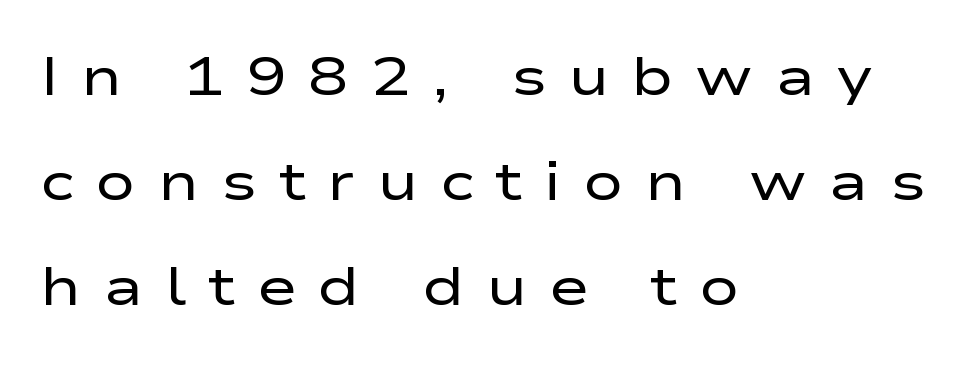
Q: Is the text bold? A: No.
Q: Is the text italic (slanted)? A: No, it is upright.
Q: Is the typeface a serif or a sans-serif typeface? A: Sans-serif.
Q: Is the text underlined? A: No.
Q: How is the paragraph aligned? A: Left-aligned.
Q: Is the spacing between letters normal or unusually wide? A: Unusually wide.
Q: Is the spacing between lines tight, normal or loose? A: Loose.
Q: Width (condensed, normal, or wide)? A: Wide.
Q: Stroke contrast? A: Low.
Q: x-height? A: Medium.
Q: Monospaced? A: No.
